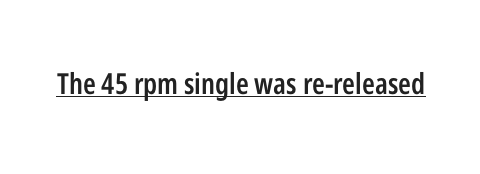
{"serif": "no", "italic": "no", "bold": "semi", "weight": "semibold", "width": "condensed", "stroke_contrast": "low", "x_height": "medium", "monospaced": "no", "underline": "yes", "letter_spacing": "normal", "letter_spacing_em": 0.0, "glyph_px": 29}
